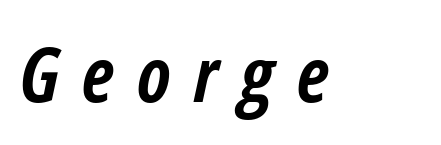
The image shows 76 px semibold, condensed type, italic (leaning right); set unusually wide letter spacing (+0.3 em), not underlined; low stroke contrast and a medium x-height.
